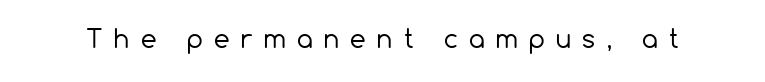
{"italic": "no", "bold": "no", "underline": "no", "letter_spacing": "wide", "letter_spacing_em": 0.46, "glyph_px": 25}
